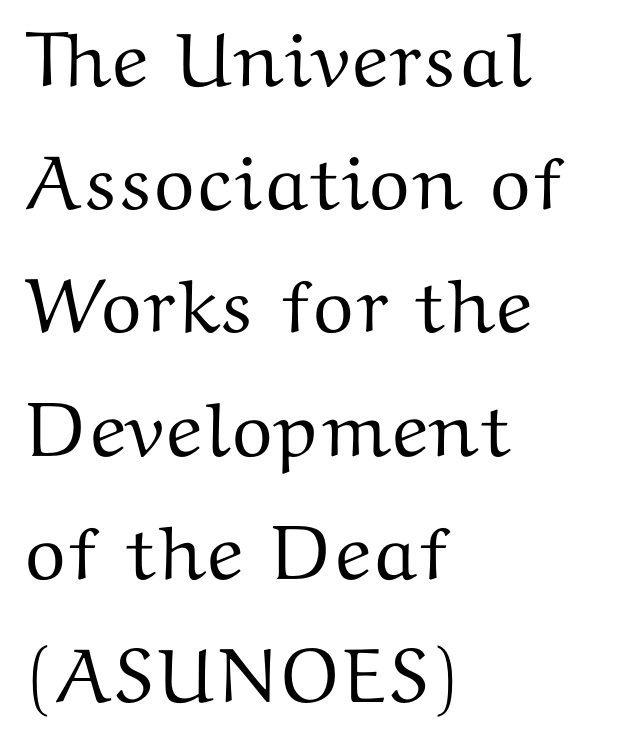
The image shows 77 px wide serif type, upright; set left-aligned, normal line spacing (1.6x), normal letter spacing, not underlined; medium stroke contrast and a medium x-height.
